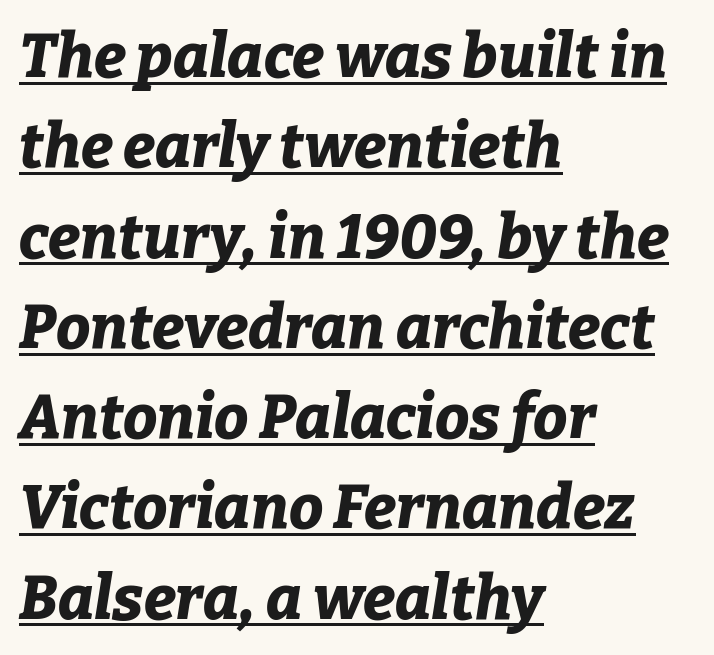
{"italic": "yes", "lean": "right", "slant_degrees": 9, "bold": "yes", "weight": "bold", "width": "normal", "stroke_contrast": "low", "x_height": "medium", "monospaced": "no", "underline": "yes", "align": "left", "line_spacing": "normal", "line_spacing_ratio": 1.48, "letter_spacing": "normal", "letter_spacing_em": 0.0, "glyph_px": 61}
